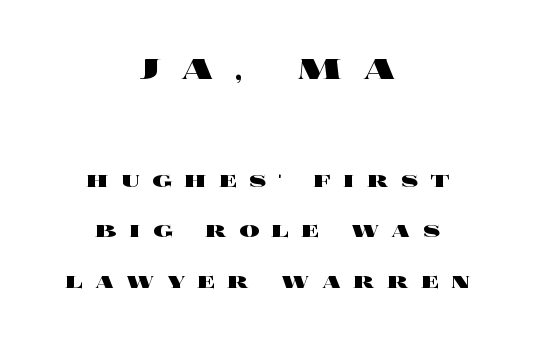
The image shows 43 px heavy, wide type, upright; set centered, loose line spacing (2.03x), unusually wide letter spacing (+0.48 em), not underlined; the first (top) block is 1.72x larger; a large x-height.
